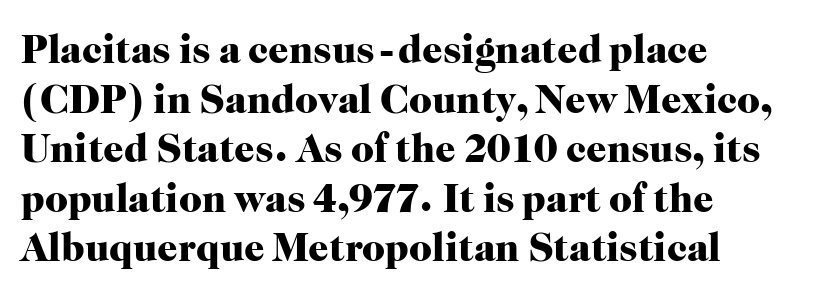
{"serif": "yes", "italic": "no", "bold": "yes", "weight": "heavy", "width": "normal", "stroke_contrast": "high", "x_height": "medium", "monospaced": "no", "underline": "no", "align": "left", "line_spacing_ratio": 1.24, "letter_spacing": "normal", "letter_spacing_em": 0.0, "glyph_px": 40}
